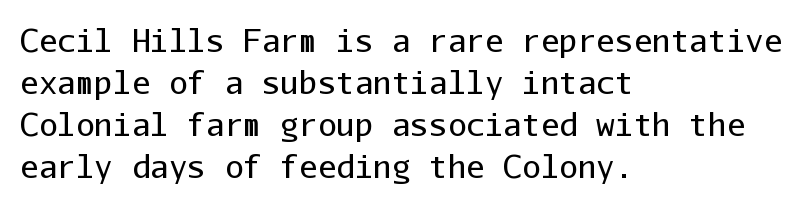
{"serif": "no", "italic": "no", "bold": "no", "weight": "regular", "width": "normal", "stroke_contrast": "low", "x_height": "medium", "monospaced": "yes", "underline": "no", "align": "left", "line_spacing": "normal", "line_spacing_ratio": 1.36, "letter_spacing": "normal", "letter_spacing_em": 0.0, "glyph_px": 31}
